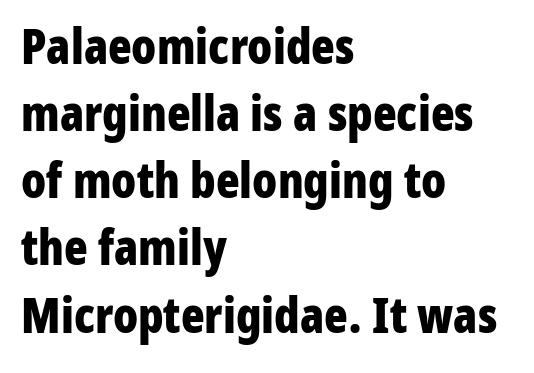
Q: Is the text bold? A: Yes.
Q: Is the text italic (slanted)? A: No, it is upright.
Q: Is the typeface a serif or a sans-serif typeface? A: Sans-serif.
Q: Is the text underlined? A: No.
Q: How is the paragraph aligned? A: Left-aligned.
Q: Is the spacing between letters normal or unusually wide? A: Normal.
Q: Is the spacing between lines tight, normal or loose? A: Normal.
Q: Width (condensed, normal, or wide)? A: Condensed.
Q: Stroke contrast? A: Low.
Q: x-height? A: Medium.
Q: Monospaced? A: No.
